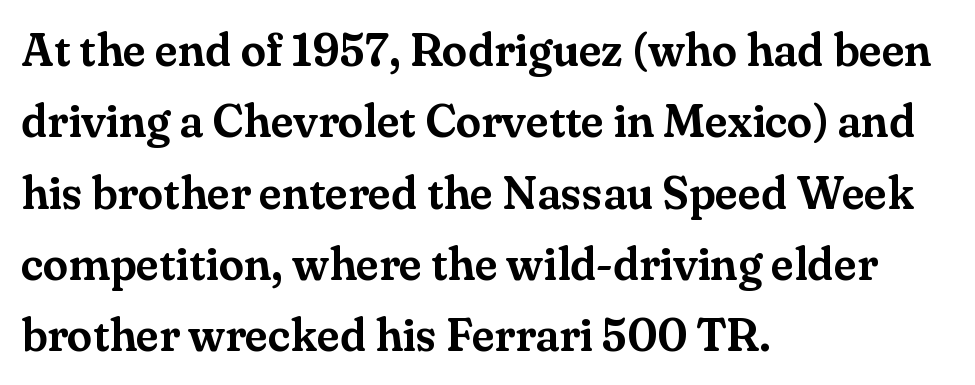
The image shows 46 px serif type, upright; set left-aligned, normal line spacing (1.55x), normal letter spacing, not underlined; medium stroke contrast and a small x-height.
